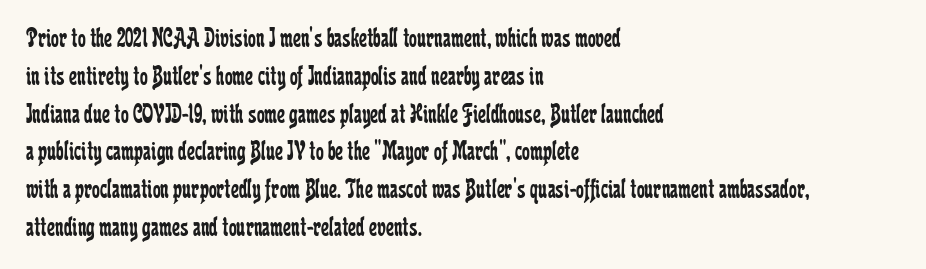
No word sits above an underline. Left-aligned paragraph, ragged on the right. Note the varied advance widths — an 'i' is clearly narrower than an 'm'. The axis of the letterforms is exactly vertical. Note: serifs present on the glyphs. If you measured baseline to baseline, you'd find a middling distance.
